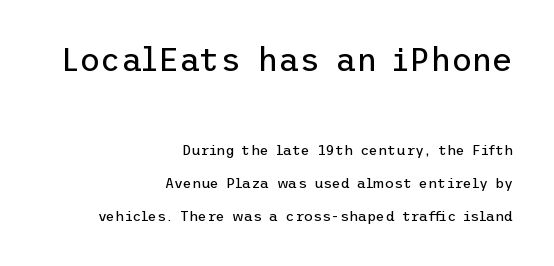
{"serif": "no", "italic": "no", "bold": "no", "weight": "regular", "width": "normal", "stroke_contrast": "low", "x_height": "medium", "underline": "no", "align": "right", "line_spacing": "loose", "line_spacing_ratio": 2.35, "letter_spacing": "normal", "letter_spacing_em": 0.0, "larger_block": "first", "size_ratio": 2.29, "glyph_px": 32}
